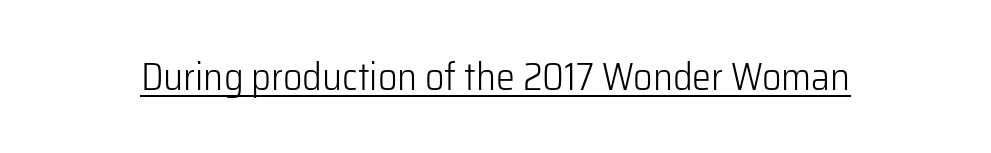
Rendered with straight, roman letterforms. Caption: face not bold, strokes unweighted. Somebody hit Ctrl+U on this one — the words are underlined. This sample uses plain, unmodified letter spacing. The face used here is proportionally spaced, like ordinary book or web type. The text was rendered using a sans face with plain stroke endings.
